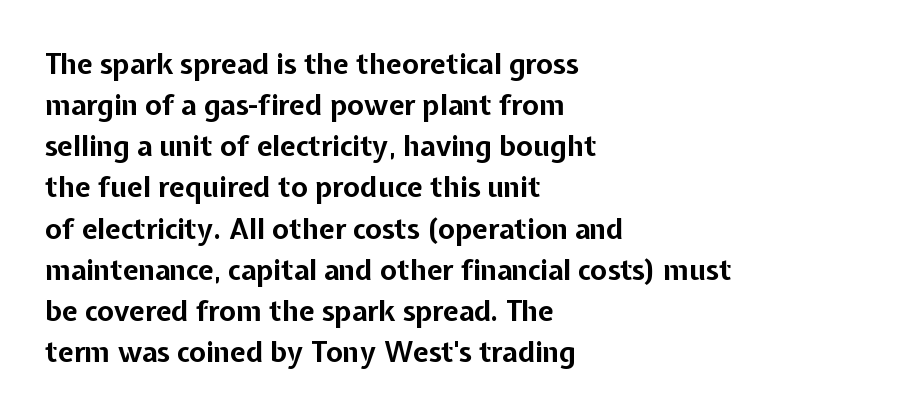
{"serif": "no", "italic": "no", "bold": "yes", "weight": "bold", "width": "normal", "stroke_contrast": "low", "x_height": "medium", "monospaced": "no", "underline": "no", "align": "left", "line_spacing": "normal", "line_spacing_ratio": 1.47, "letter_spacing": "normal", "letter_spacing_em": 0.0, "glyph_px": 28}
